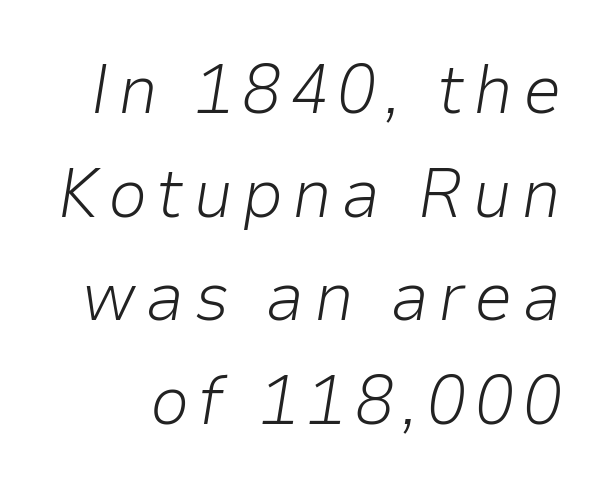
The image shows 70 px light type, italic (leaning right); set normal line spacing (1.48x), not underlined; low stroke contrast and a medium x-height.
